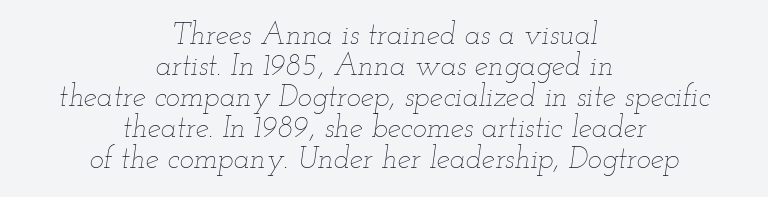
The image shows 30 px thin, wide type, italic (leaning right); set centered, tight line spacing (1.03x), normal letter spacing, not underlined; low stroke contrast and a small x-height.
